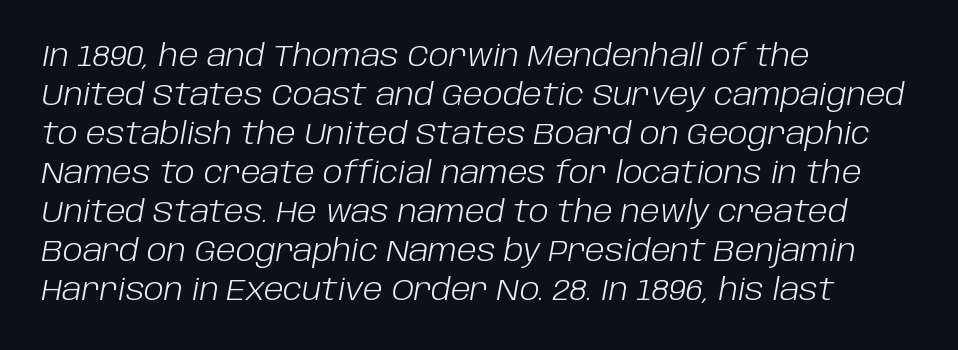
The image shows 30 px light type, italic (leaning right); set left-aligned, normal line spacing (1.3x), normal letter spacing, not underlined; low stroke contrast and a large x-height.
